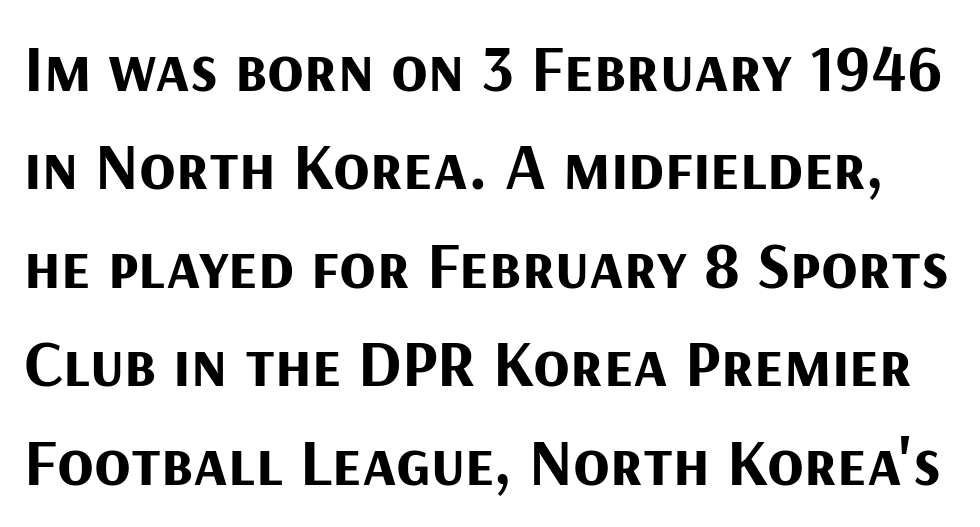
Q: Is the text bold? A: Yes.
Q: Is the text italic (slanted)? A: No, it is upright.
Q: Is the typeface a serif or a sans-serif typeface? A: Sans-serif.
Q: Is the text underlined? A: No.
Q: Is the spacing between letters normal or unusually wide? A: Normal.
Q: Is the spacing between lines tight, normal or loose? A: Normal.
Q: Width (condensed, normal, or wide)? A: Normal.
Q: Stroke contrast? A: Medium.
Q: x-height? A: Medium.
Q: Monospaced? A: No.
